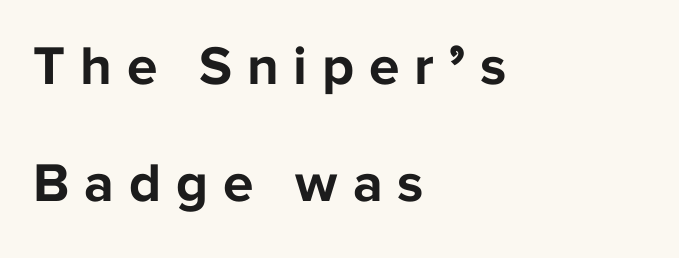
The image shows 55 px bold sans-serif type, upright; set left-aligned, loose line spacing (2.13x), unusually wide letter spacing (+0.27 em), not underlined; low stroke contrast and a medium x-height.
